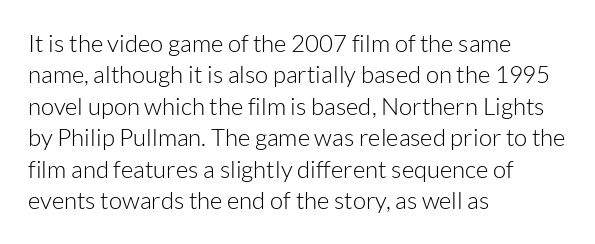
Q: Is the text bold? A: No.
Q: Is the text italic (slanted)? A: No, it is upright.
Q: Is the text underlined? A: No.
Q: How is the paragraph aligned? A: Left-aligned.
Q: Is the spacing between letters normal or unusually wide? A: Normal.
Q: Is the spacing between lines tight, normal or loose? A: Normal.
